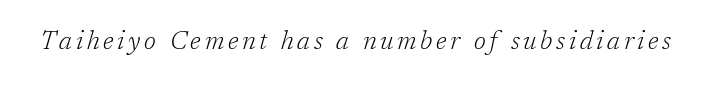
{"italic": "yes", "lean": "right", "slant_degrees": 17, "bold": "no", "underline": "no", "glyph_px": 25}
